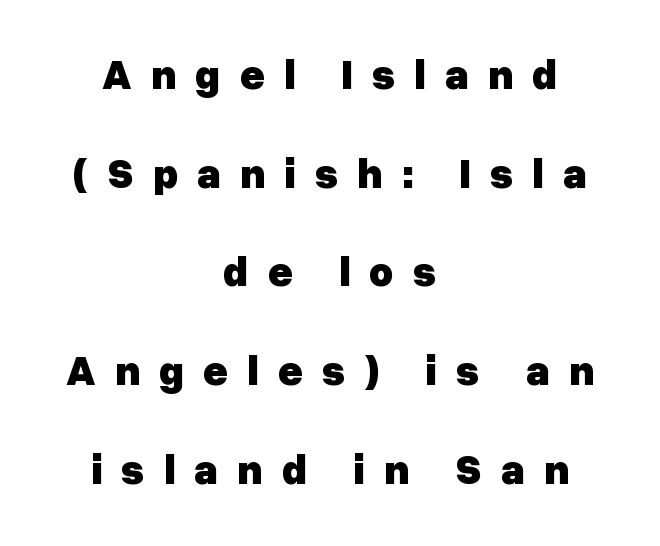
Someone cranked the tracking dial way up on this one. Honestly, there is no underline to notice here at all. In terms of weight, the rendering is a true, heavy bold. Each line is balanced around a shared central axis.
